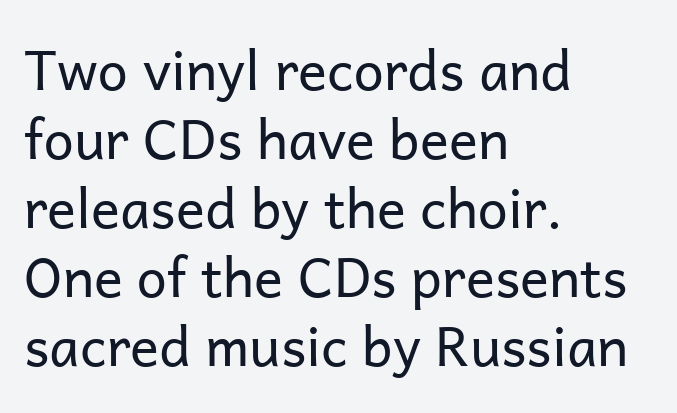
A typesetter would label this face a sans. Proportional: the letters do not fall into vertical columns. When letters stand straight like this, we call the style roman or upright. Default kerning and tracking; the words read as compact shapes. The words here are not underlined.
